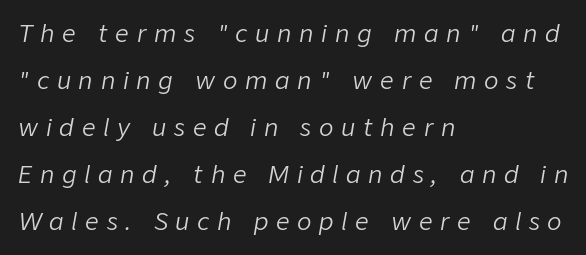
Here the glyphs are tracked loosely, breaking word shapes into spaced letters. Designer's note — italics engaged. Only glyphs here, with clear space below each row. Unbolded letterforms with no extra heft. Layout note: lines flush left. Each new line begins a long way beneath the previous one.
